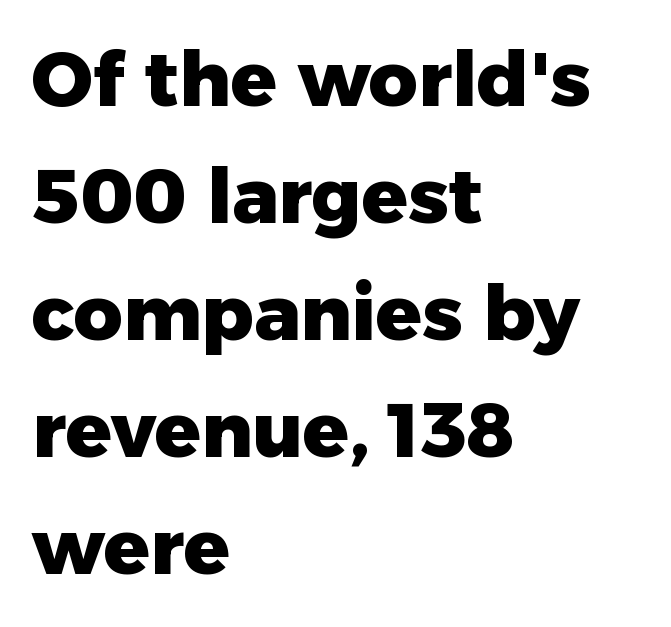
Font category for this specimen: sans-serif. Ascenders rise straight up at ninety degrees. The setting favours the left margin, as ordinary paragraphs usually do. Regular leading. Spacing verdict: proportional, widths tailored to each character.
